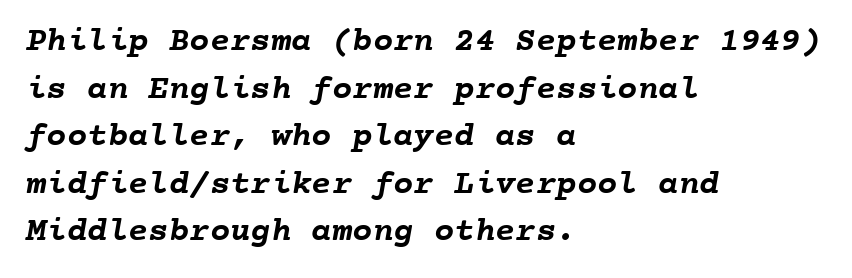
The image shows 34 px semibold type, monospaced; set left-aligned, normal line spacing (1.4x), normal letter spacing, not underlined; low stroke contrast and a medium x-height.
